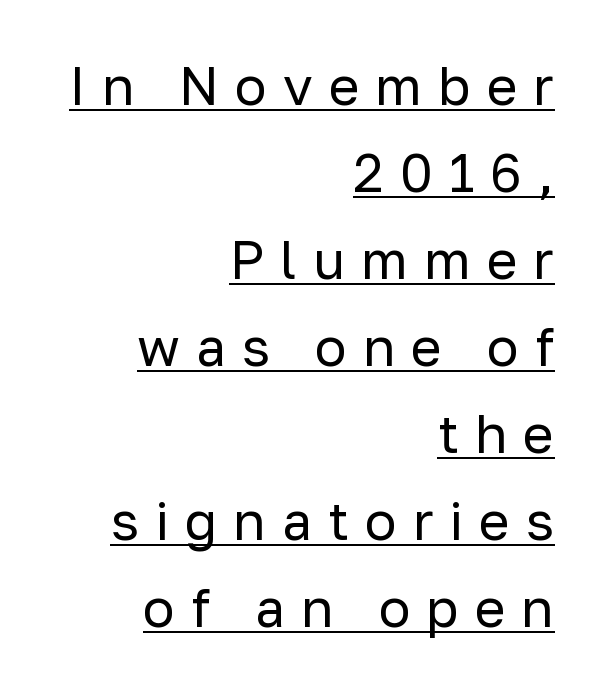
Q: Is the text bold? A: No.
Q: Is the text italic (slanted)? A: No, it is upright.
Q: Is the typeface a serif or a sans-serif typeface? A: Sans-serif.
Q: Is the text underlined? A: Yes.
Q: How is the paragraph aligned? A: Right-aligned.
Q: Is the spacing between letters normal or unusually wide? A: Unusually wide.
Q: Is the spacing between lines tight, normal or loose? A: Normal.
Q: Width (condensed, normal, or wide)? A: Normal.
Q: Stroke contrast? A: Low.
Q: x-height? A: Medium.
Q: Monospaced? A: No.
